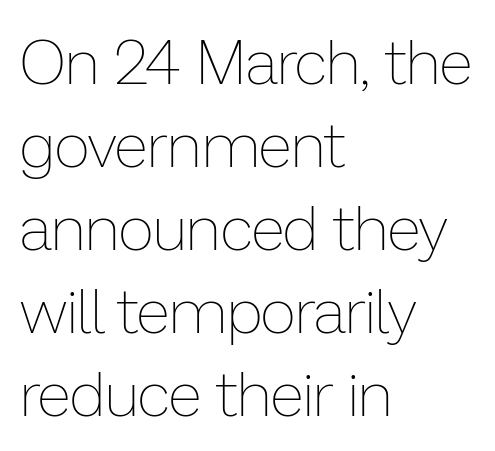
The image shows 62 px thin type, upright; set left-aligned, normal line spacing (1.34x), normal letter spacing, not underlined; low stroke contrast and a medium x-height.
